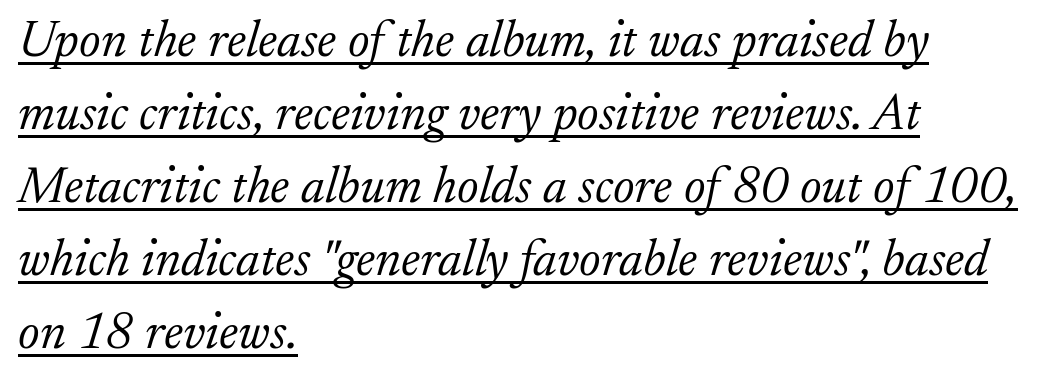
The image shows 51 px light serif type, italic (leaning right); set left-aligned, normal line spacing (1.43x), normal letter spacing, underlined; low stroke contrast and a small x-height.
